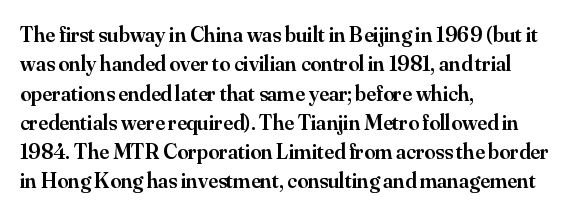
Unmarked baselines from the first word to the last. Does the copy run flush right? No — it runs flush left. Every stem runs plumb, perpendicular to the baseline. Each glyph is drawn with semibold strokes, heavier than normal yet not fully bold. The rendering keeps characters at their native spacing.
